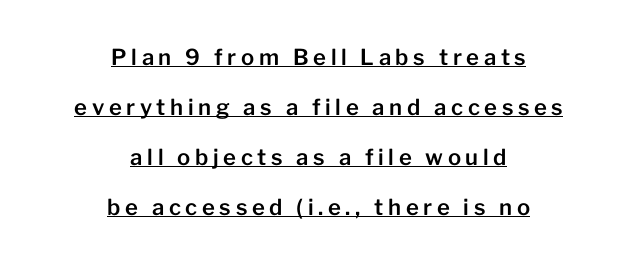
Q: Is the text italic (slanted)? A: No, it is upright.
Q: Is the text underlined? A: Yes.
Q: How is the paragraph aligned? A: Centered.
Q: Is the spacing between letters normal or unusually wide? A: Unusually wide.
Q: Is the spacing between lines tight, normal or loose? A: Loose.
